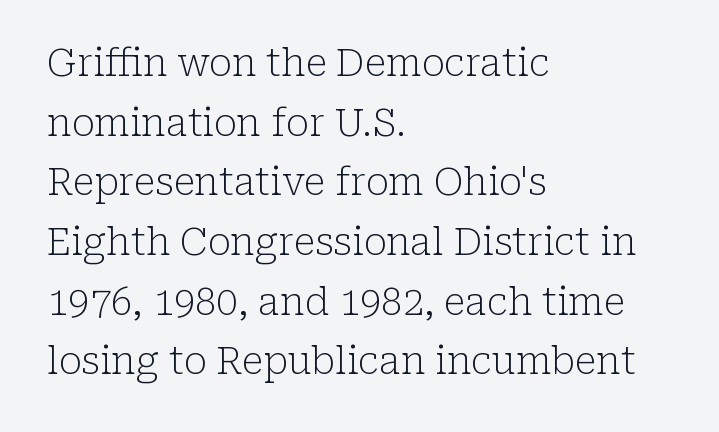
{"serif": "yes", "italic": "no", "bold": "no", "weight": "light", "width": "normal", "stroke_contrast": "low", "x_height": "medium", "monospaced": "no", "underline": "no", "align": "left", "line_spacing": "normal", "line_spacing_ratio": 1.57, "letter_spacing": "normal", "letter_spacing_em": 0.0, "glyph_px": 38}
